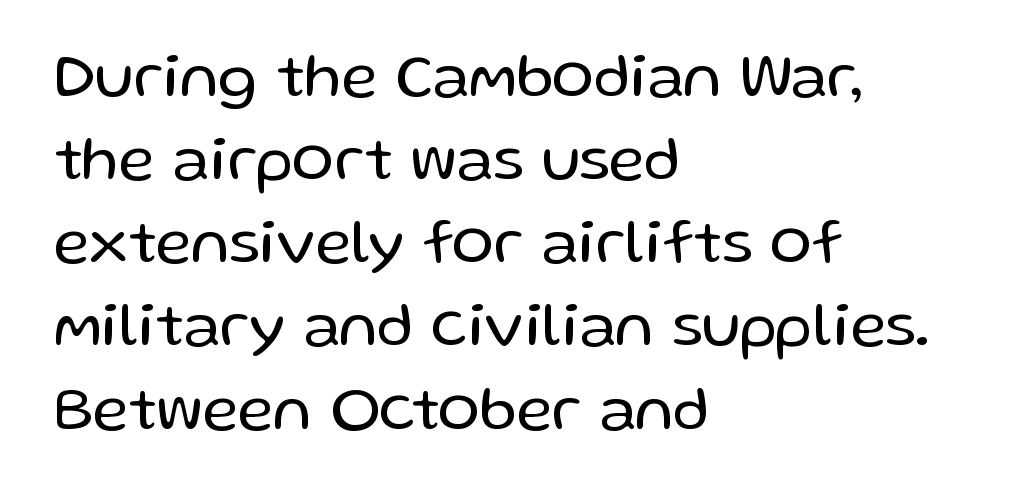
Q: Is the text bold? A: No.
Q: Is the text italic (slanted)? A: No, it is upright.
Q: Is the typeface a serif or a sans-serif typeface? A: Sans-serif.
Q: Is the text underlined? A: No.
Q: How is the paragraph aligned? A: Left-aligned.
Q: Is the spacing between letters normal or unusually wide? A: Normal.
Q: Is the spacing between lines tight, normal or loose? A: Normal.
Q: Width (condensed, normal, or wide)? A: Normal.
Q: Stroke contrast? A: Low.
Q: x-height? A: Medium.
Q: Monospaced? A: No.
